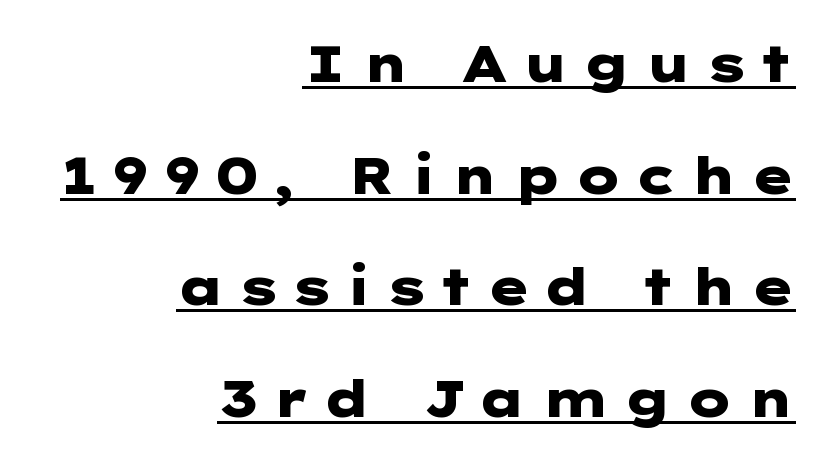
The image shows 51 px heavy, wide sans-serif type, upright; set right-aligned, loose line spacing (2.19x), unusually wide letter spacing (+0.24 em), underlined; low stroke contrast and a medium x-height.
